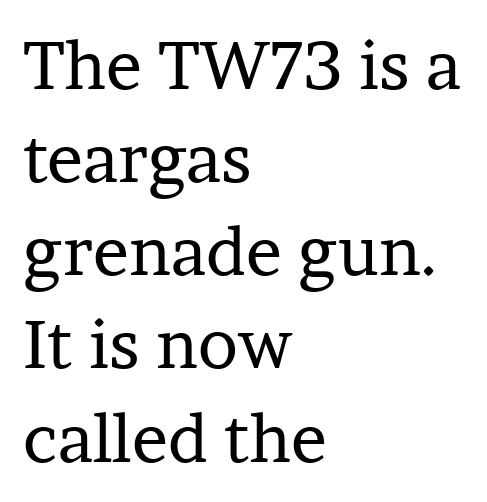
{"serif": "yes", "italic": "no", "bold": "no", "weight": "regular", "width": "normal", "stroke_contrast": "low", "x_height": "medium", "monospaced": "no", "underline": "no", "align": "left", "line_spacing": "normal", "line_spacing_ratio": 1.39, "letter_spacing": "normal", "letter_spacing_em": 0.0, "glyph_px": 67}
